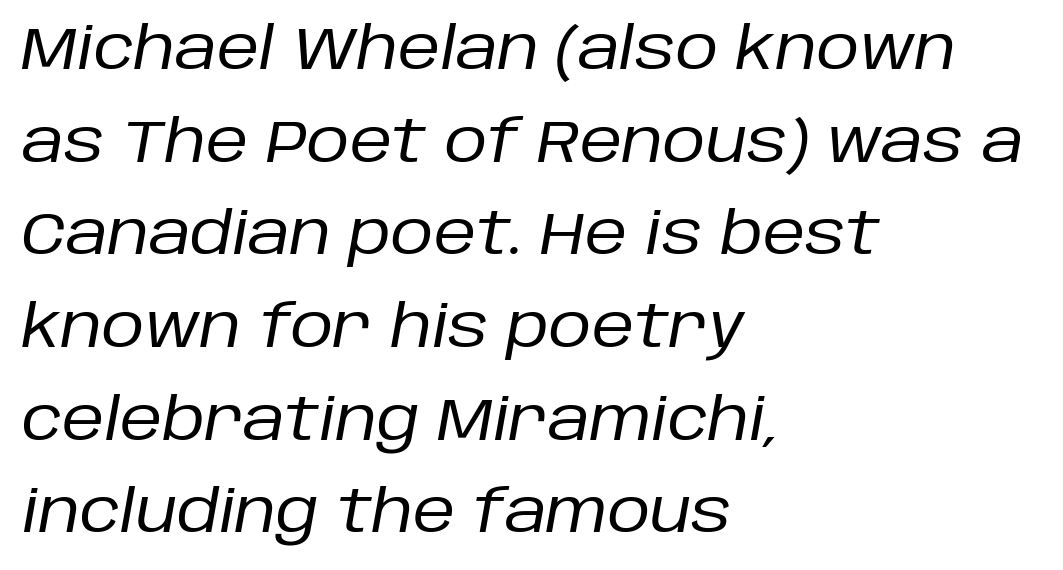
{"italic": "yes", "lean": "right", "slant_degrees": 10, "bold": "no", "weight": "regular", "width": "normal", "stroke_contrast": "low", "x_height": "large", "monospaced": "no", "underline": "no", "align": "left", "line_spacing": "normal", "line_spacing_ratio": 1.57, "letter_spacing": "normal", "letter_spacing_em": 0.0, "glyph_px": 59}
